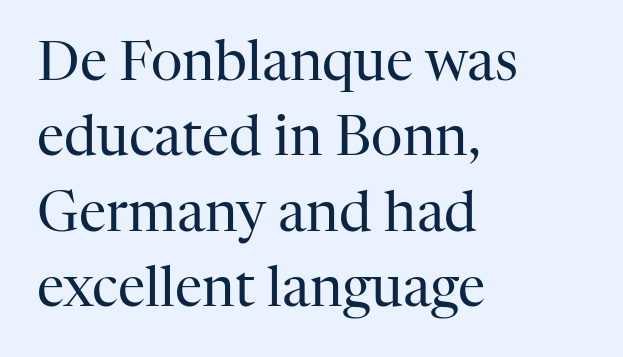
Q: Is the text bold? A: No.
Q: Is the text italic (slanted)? A: No, it is upright.
Q: Is the typeface a serif or a sans-serif typeface? A: Serif.
Q: Is the text underlined? A: No.
Q: How is the paragraph aligned? A: Left-aligned.
Q: Is the spacing between letters normal or unusually wide? A: Normal.
Q: Is the spacing between lines tight, normal or loose? A: Normal.
Q: Width (condensed, normal, or wide)? A: Normal.
Q: Stroke contrast? A: High.
Q: x-height? A: Medium.
Q: Monospaced? A: No.
